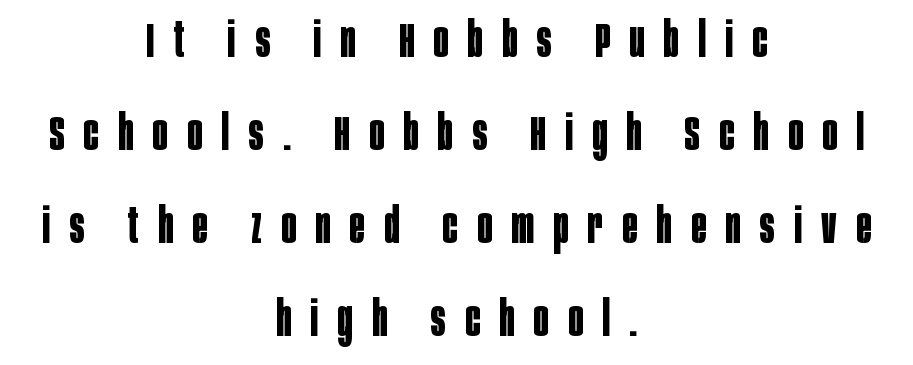
{"serif": "no", "italic": "no", "bold": "yes", "weight": "bold", "width": "condensed", "stroke_contrast": "low", "x_height": "large", "monospaced": "no", "underline": "no", "align": "center", "line_spacing_ratio": 1.86, "letter_spacing": "wide", "letter_spacing_em": 0.39, "glyph_px": 50}
